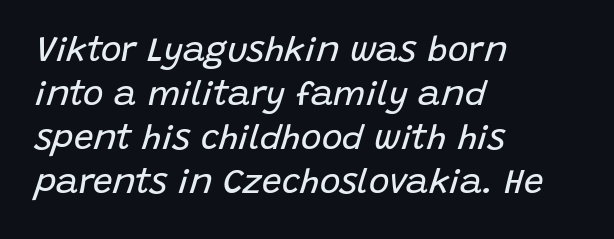
{"italic": "yes", "lean": "right", "slant_degrees": 15, "bold": "no", "weight": "regular", "width": "normal", "stroke_contrast": "low", "x_height": "large", "monospaced": "no", "underline": "no", "align": "left", "line_spacing": "normal", "line_spacing_ratio": 1.26, "letter_spacing": "normal", "letter_spacing_em": 0.0, "glyph_px": 35}
